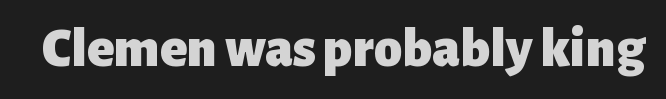
Each letter keeps its own natural width here, so spacing adapts to shape. The space directly below the letters is spotless. Between one letter and the next there's only the usual sliver of space. The type sits square on the baseline with zero lean. This is heavy type, rendered in bold. Font category for this specimen: sans-serif.
